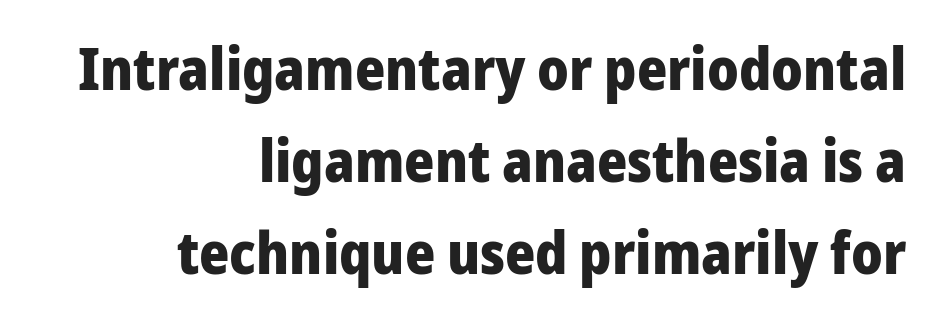
The image shows 58 px heavy sans-serif type, upright; set right-aligned, normal line spacing (1.59x), normal letter spacing, not underlined; low stroke contrast and a medium x-height.
